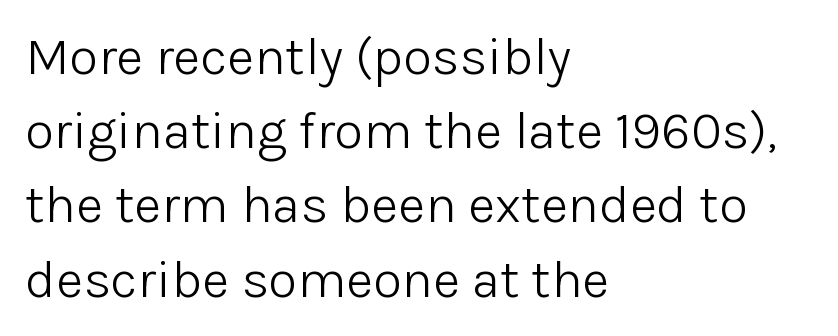
Q: Is the text bold? A: No.
Q: Is the text italic (slanted)? A: No, it is upright.
Q: Is the typeface a serif or a sans-serif typeface? A: Sans-serif.
Q: Is the text underlined? A: No.
Q: How is the paragraph aligned? A: Left-aligned.
Q: Is the spacing between letters normal or unusually wide? A: Normal.
Q: Is the spacing between lines tight, normal or loose? A: Normal.
Q: Width (condensed, normal, or wide)? A: Normal.
Q: Stroke contrast? A: Low.
Q: x-height? A: Medium.
Q: Monospaced? A: No.
